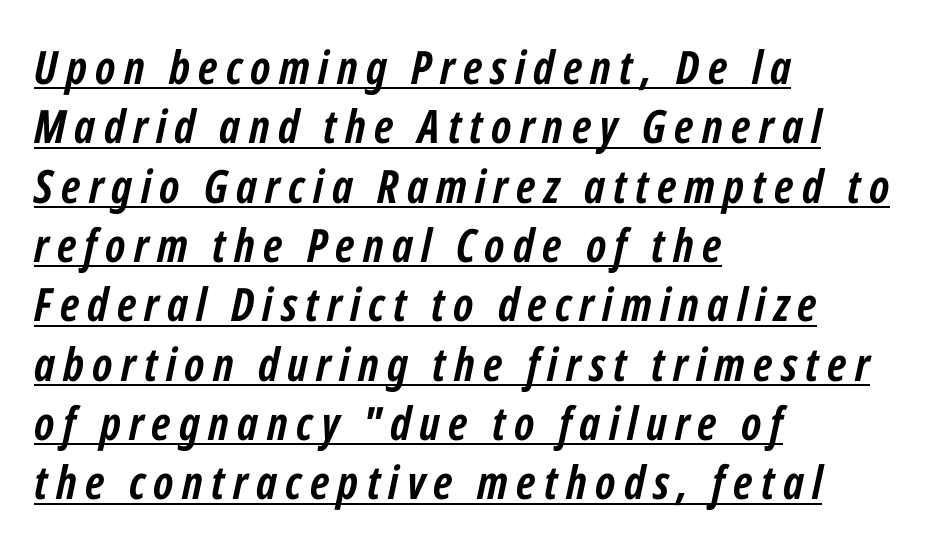
Q: Is the text bold? A: Yes.
Q: Is the text italic (slanted)? A: Yes, it leans right by about 12 degrees.
Q: Is the text underlined? A: Yes.
Q: How is the paragraph aligned? A: Left-aligned.
Q: Is the spacing between lines tight, normal or loose? A: Normal.
Q: Width (condensed, normal, or wide)? A: Condensed.
Q: Stroke contrast? A: Low.
Q: x-height? A: Medium.
Q: Monospaced? A: No.
